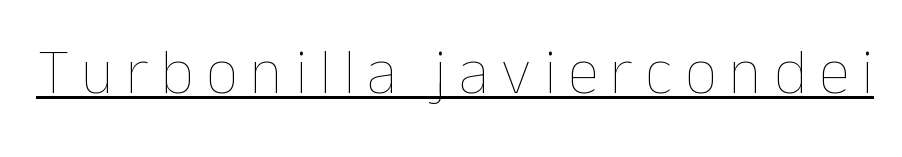
The image shows 64 px thin type, upright; set underlined; low stroke contrast and a medium x-height.
